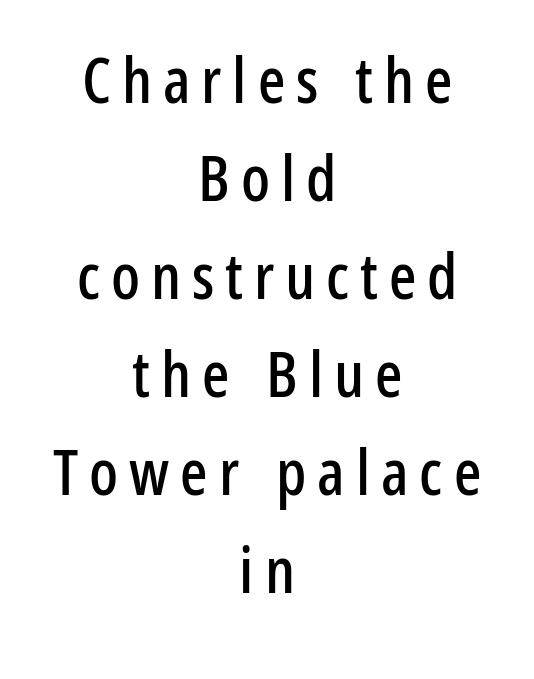
Type without underlining. The space between consecutive lines is moderate. Horizontal alignment here is central, giving a formal, balanced look. This is sans-serif lettering, the kind often seen on screens and signage.
